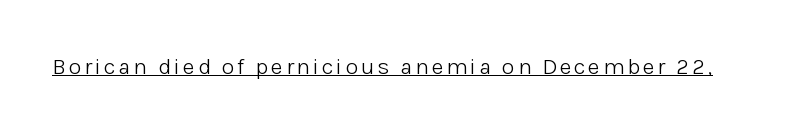
The image shows 23 px text type, upright; set underlined.
